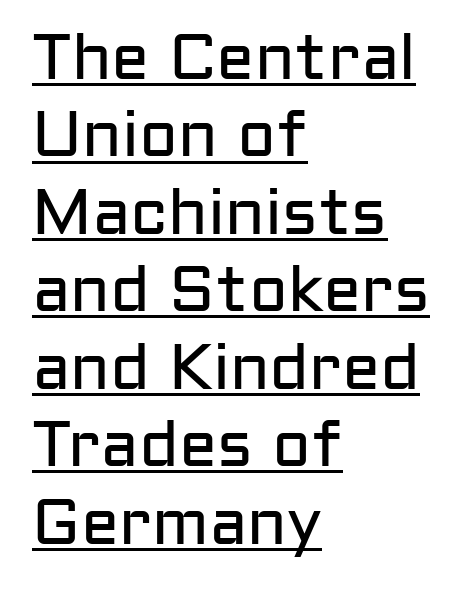
No heavy texture on the line: the type isn't bold. Tall strokes in this sample are plumb rather than angled. Spacing verdict: proportional, widths tailored to each character. Compared with typical body copy, the letter spacing here is the same. The text was rendered using a sans face with plain stroke endings.
